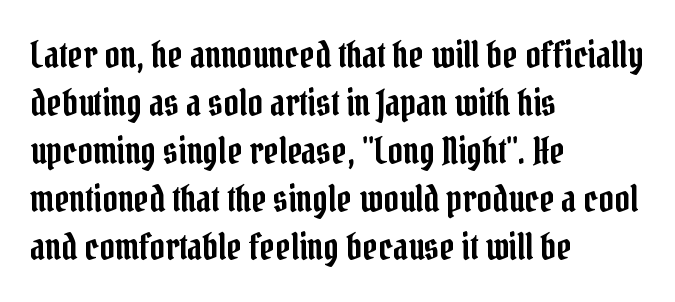
The image shows 37 px condensed serif type, upright; set left-aligned, normal line spacing (1.3x), normal letter spacing, not underlined; low stroke contrast and a medium x-height.
